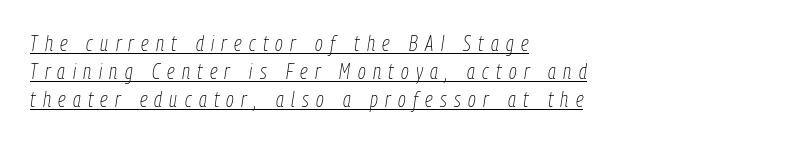
Q: Is the text bold? A: No.
Q: Is the text italic (slanted)? A: Yes, it leans right by about 9 degrees.
Q: Is the text underlined? A: Yes.
Q: How is the paragraph aligned? A: Left-aligned.
Q: Is the spacing between letters normal or unusually wide? A: Unusually wide.
Q: Is the spacing between lines tight, normal or loose? A: Normal.
